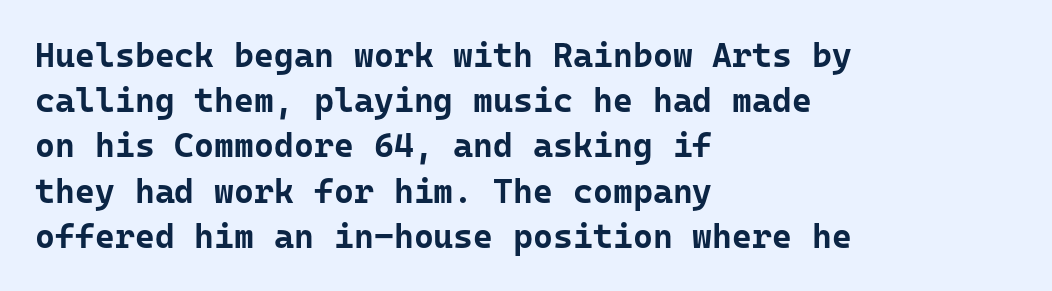
Notice how the stems are strictly vertical — no italics here. Every letter is thick-stroked: bold, no question. A sans-serif font was chosen for this passage. Is there much room between lines? A standard amount, neither cramped nor airy.
